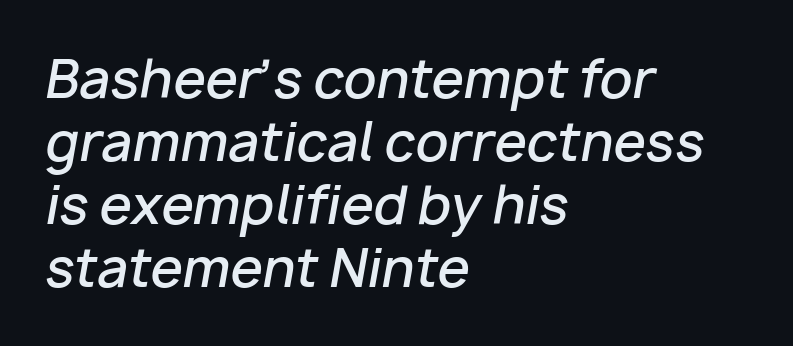
{"italic": "yes", "lean": "right", "slant_degrees": 10, "bold": "semi", "weight": "semibold", "width": "normal", "stroke_contrast": "low", "x_height": "medium", "monospaced": "no", "underline": "no", "align": "left", "line_spacing_ratio": 1.21, "letter_spacing": "normal", "letter_spacing_em": 0.0, "glyph_px": 52}
